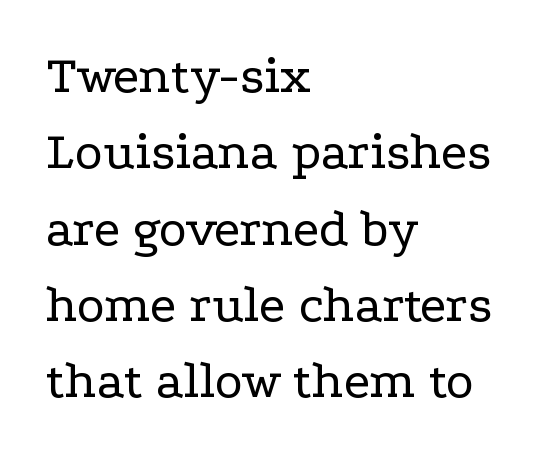
The image shows 53 px regular-weight, wide serif type, upright; set left-aligned, normal line spacing (1.44x), normal letter spacing, not underlined; low stroke contrast and a medium x-height.
